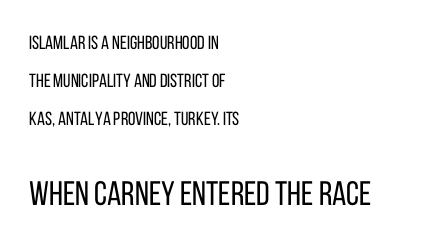
The image shows 34 px regular-weight, condensed sans-serif type, upright; set left-aligned, loose line spacing (1.99x), normal letter spacing, not underlined; the second (bottom) block is 1.79x larger; low stroke contrast and a large x-height.
